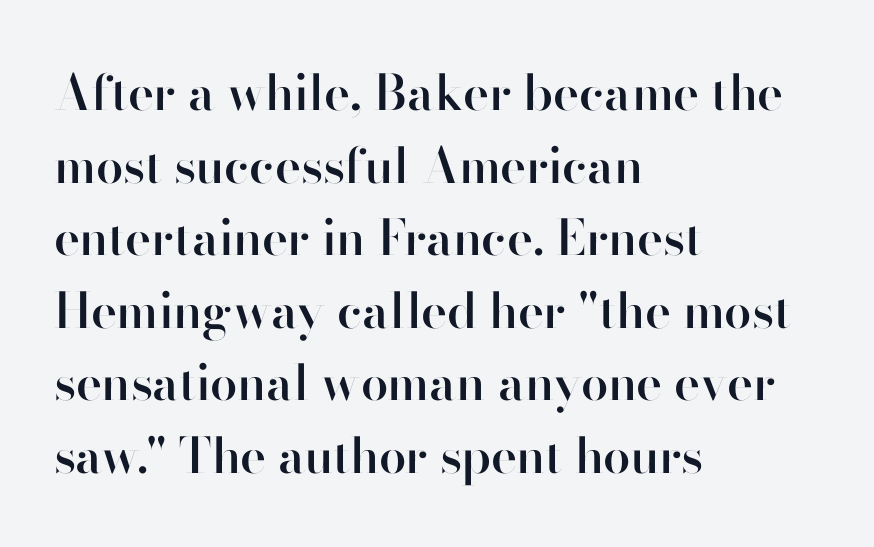
The gaps between neighbouring characters are ordinary and unremarkable. The letters stand upright; this is a roman face. A fair bit of extra ink — the face is semibold, not bold. Think of a printed novel: that variable character pitch is what you see here. Clear beneath every line of the passage.
